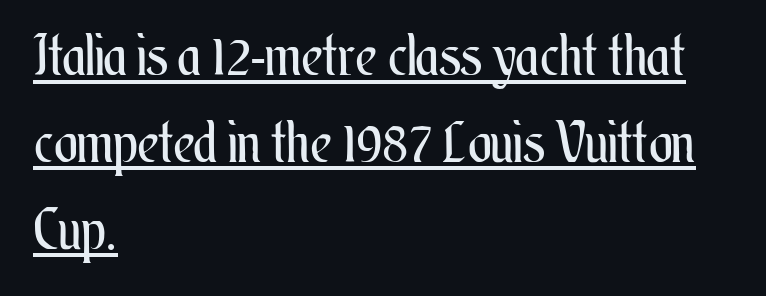
The strokes are not fattened; the text isn't bold. The type is set solid horizontally, with unmodified tracking. Vertically, the passage feels balanced, rows spaced as you'd expect. Beneath each row of characters lies a ruled line.
